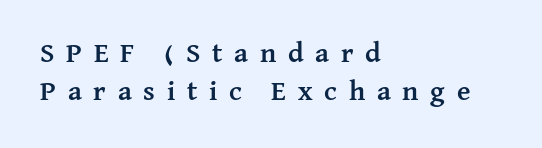
The rows are spaced the way most documents space them. Is the letter spacing exaggerated? Yes — the characters are pushed far apart. Each glyph is drawn with heavy, bold strokes. Each row of text sits above clean, open space. Varying glyph widths throughout — classic text-font behaviour.
